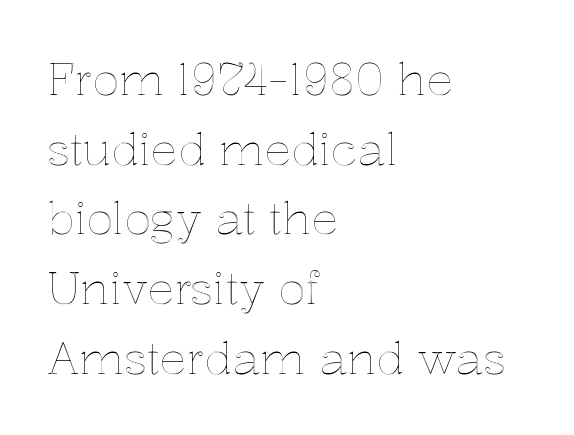
Q: Is the text italic (slanted)? A: No, it is upright.
Q: Is the text underlined? A: No.
Q: How is the paragraph aligned? A: Left-aligned.
Q: Is the spacing between letters normal or unusually wide? A: Normal.
Q: Is the spacing between lines tight, normal or loose? A: Normal.
Q: Width (condensed, normal, or wide)? A: Normal.
Q: x-height? A: Medium.
Q: Monospaced? A: No.
